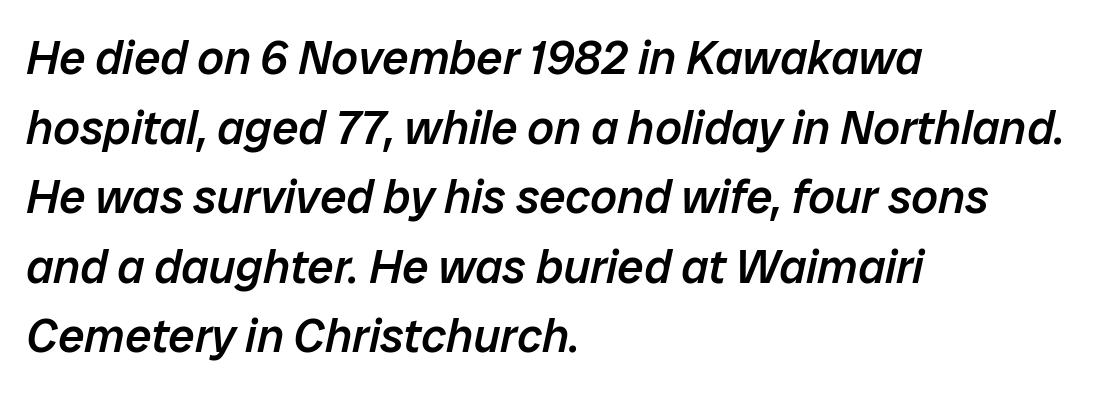
The image shows 47 px semibold type, italic (leaning right); set left-aligned, normal line spacing (1.48x), normal letter spacing, not underlined; low stroke contrast and a medium x-height.
